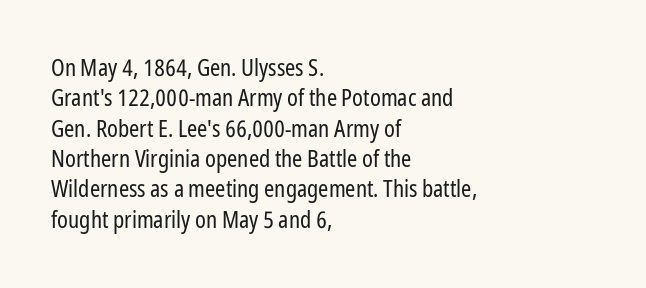
The space directly below the letters is spotless. Caption: standard tracking, unaltered. Vertically, the passage feels balanced, rows spaced as you'd expect. Does the lettering tilt? It doesn't — this is upright.
